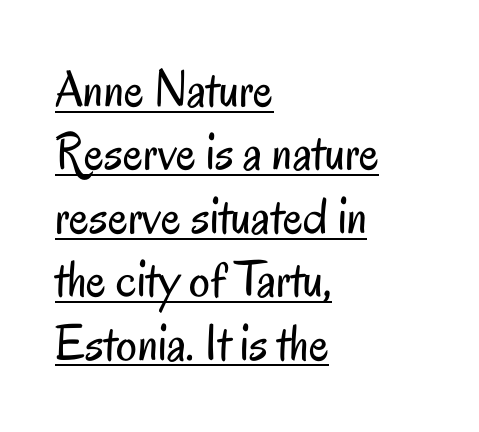
{"serif": "no", "italic": "no", "bold": "no", "weight": "regular", "width": "condensed", "stroke_contrast": "low", "x_height": "small", "monospaced": "no", "underline": "yes", "align": "left", "line_spacing_ratio": 1.22, "letter_spacing": "normal", "letter_spacing_em": 0.0, "glyph_px": 52}
